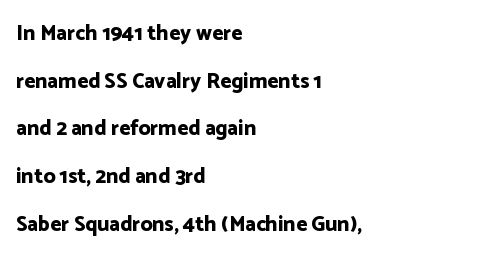
{"italic": "no", "bold": "yes", "underline": "no", "align": "left", "line_spacing": "loose", "line_spacing_ratio": 2.27, "letter_spacing": "normal", "letter_spacing_em": 0.0, "glyph_px": 21}
